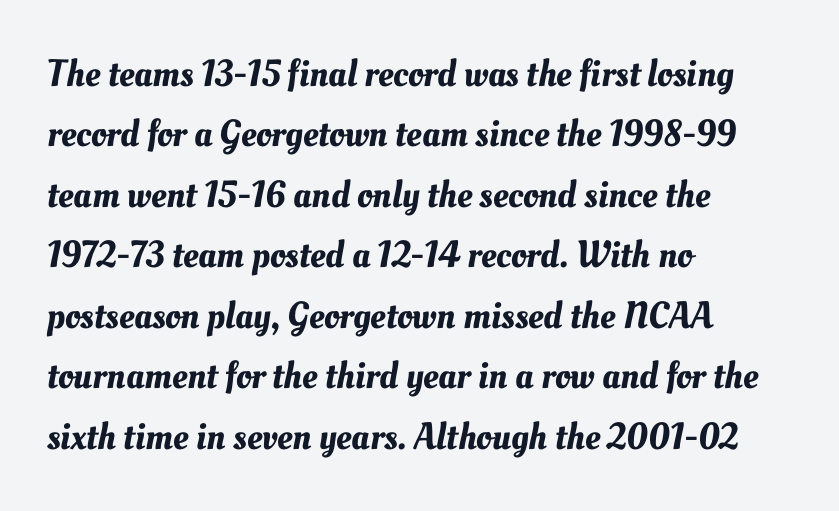
The text block is weighted toward the left margin, trailing off unevenly rightward. Rule under the text: the space is simply empty. Does the leading feel generous? No, just average. The letterforms sit shoulder to shoulder at normal distance. Character widths vary here, with narrow letters taking less room than wide ones.
